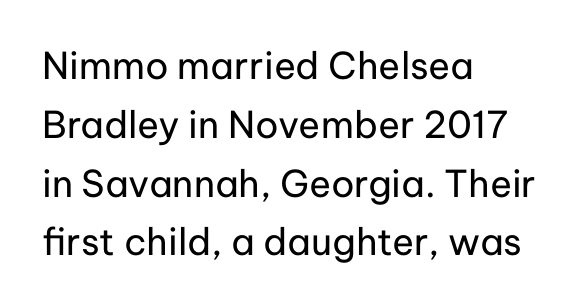
{"serif": "no", "italic": "no", "bold": "no", "weight": "regular", "width": "normal", "stroke_contrast": "low", "x_height": "medium", "monospaced": "no", "underline": "no", "align": "left", "line_spacing": "normal", "line_spacing_ratio": 1.59, "letter_spacing": "normal", "letter_spacing_em": 0.0, "glyph_px": 37}
